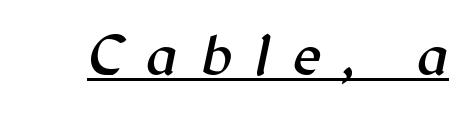
Varying glyph widths throughout — classic text-font behaviour. You can tell it's italic because the verticals aren't actually vertical. A typographer would call this underscored text. You could only call the tracking loose — the letters float apart.
